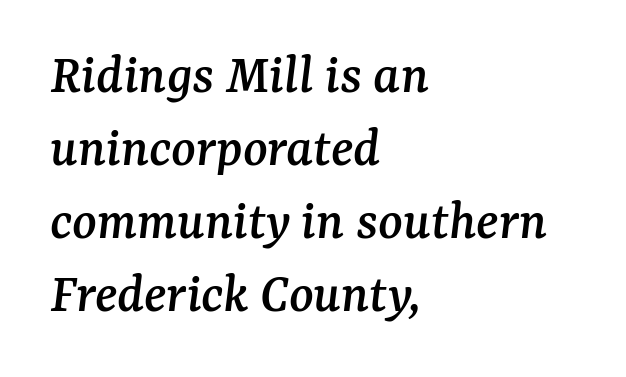
This sample uses a serif face. Leading matches the norm, producing a regular column. The words here are not underlined. The passage shown is typed in a proportional face where columns would drift.
